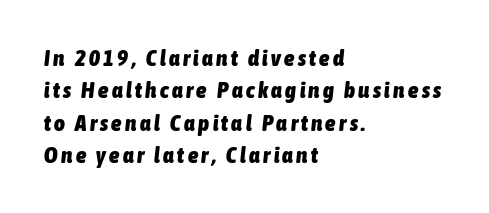
Bold? Absolutely — the strokes are thick and heavy. The space directly below the letters is spotless. Compared with a centered layout, this one pins lines to the left instead. The vertical gap from one line to the next is medium.
